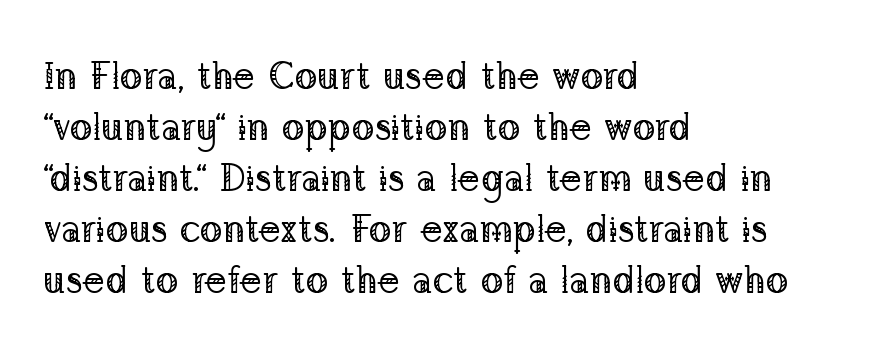
The image shows 38 px regular-weight serif type, upright; set left-aligned, normal line spacing (1.34x), normal letter spacing, not underlined; low stroke contrast and a medium x-height.
